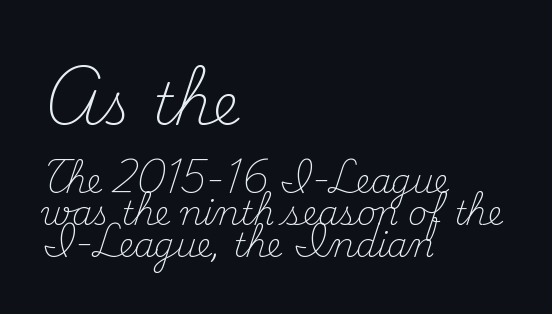
Successive baselines arrive quickly, one right under another. Caption: standard tracking, unaltered. The specimen omits any rule beneath the text block's lines. Think standard paragraph weight, or any step lighter than that. Old-style or modern, the face here clearly has serifs.
